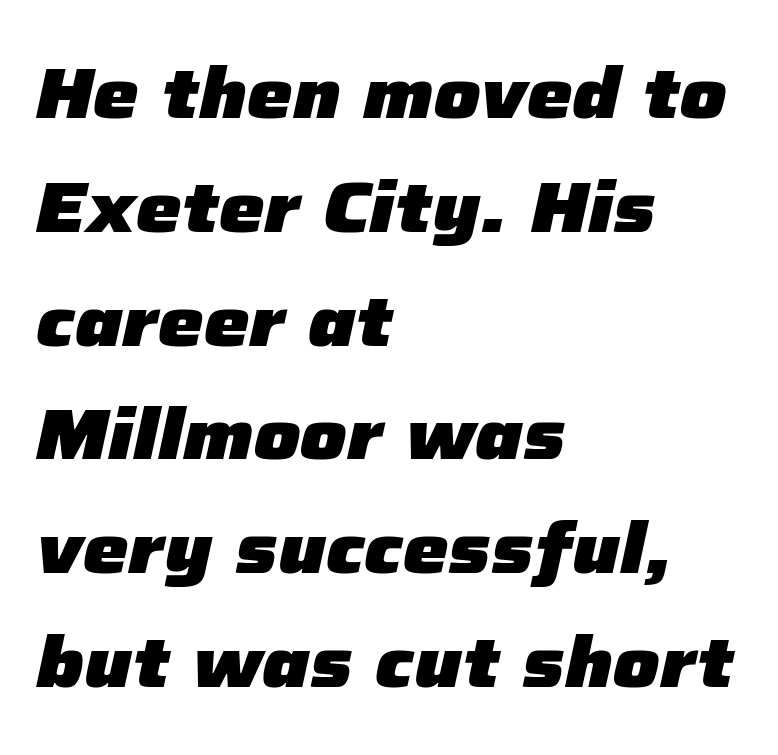
The image shows 72 px heavy type, italic (leaning right); set left-aligned, normal line spacing (1.58x), normal letter spacing, not underlined; low stroke contrast and a medium x-height.
